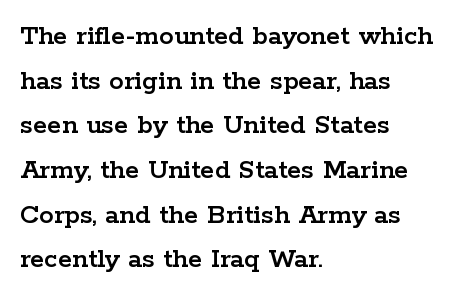
{"serif": "yes", "italic": "no", "width": "wide", "stroke_contrast": "low", "x_height": "medium", "monospaced": "no", "underline": "no", "align": "left", "line_spacing": "normal", "line_spacing_ratio": 1.54, "letter_spacing": "normal", "letter_spacing_em": 0.0, "glyph_px": 29}
